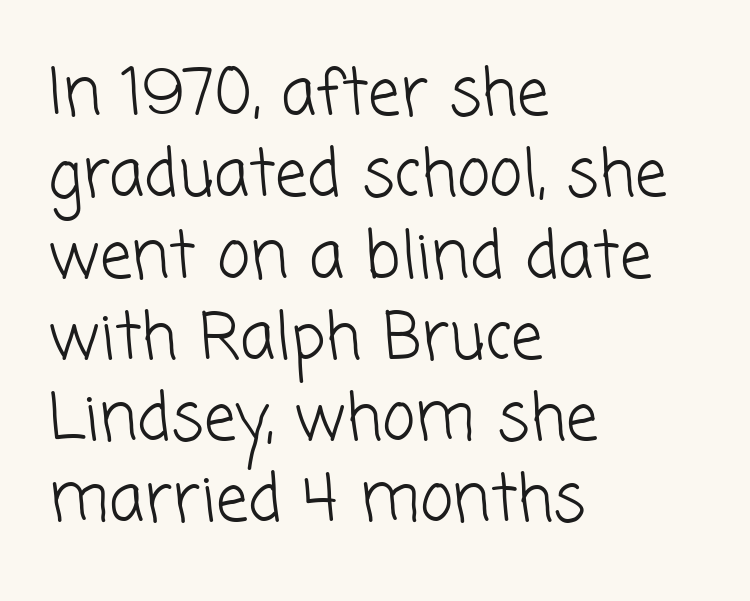
The image shows 64 px light sans-serif type; set left-aligned, normal line spacing (1.27x), normal letter spacing, not underlined; low stroke contrast and a medium x-height.
